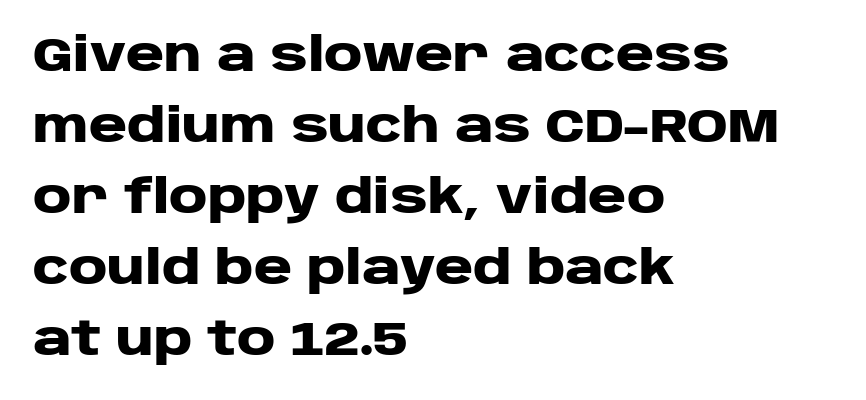
The face used here has the dense, thick strokes of a bold. The words here are not underlined. Does extra space separate the letters? No, they use regular spacing. This sample uses an upright cut, with every glyph sitting square on the baseline. Look at the bottom of the vertical strokes: they stop flat, with no serifs. A typesetter would call this proportional, since set widths differ per character.
